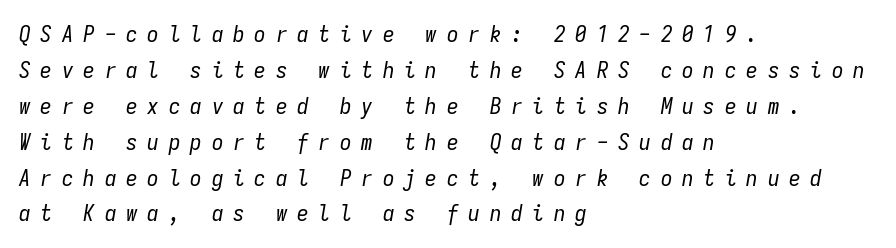
{"italic": "yes", "lean": "right", "slant_degrees": 9, "bold": "no", "underline": "no", "align": "left", "line_spacing": "normal", "line_spacing_ratio": 1.56, "letter_spacing": "wide", "letter_spacing_em": 0.43, "glyph_px": 23}
